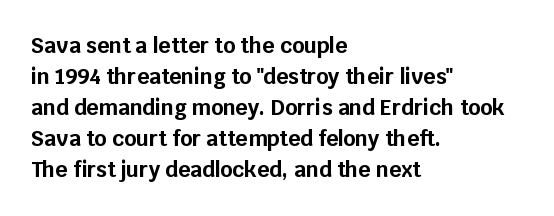
The image shows 21 px bold type, upright; set left-aligned, normal line spacing (1.48x), normal letter spacing, not underlined.
